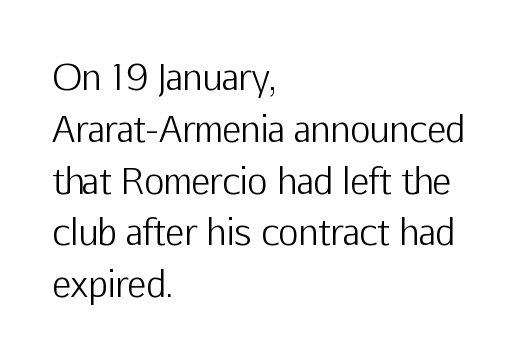
{"serif": "no", "italic": "no", "bold": "no", "weight": "light", "width": "normal", "stroke_contrast": "low", "x_height": "medium", "monospaced": "no", "underline": "no", "align": "left", "line_spacing": "normal", "line_spacing_ratio": 1.48, "letter_spacing": "normal", "letter_spacing_em": 0.0, "glyph_px": 35}
